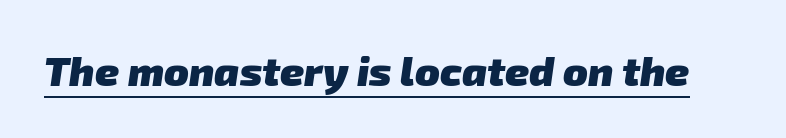
{"serif": "no", "bold": "yes", "weight": "heavy", "width": "normal", "stroke_contrast": "low", "x_height": "medium", "monospaced": "no", "underline": "yes", "letter_spacing": "normal", "letter_spacing_em": 0.0, "glyph_px": 41}
